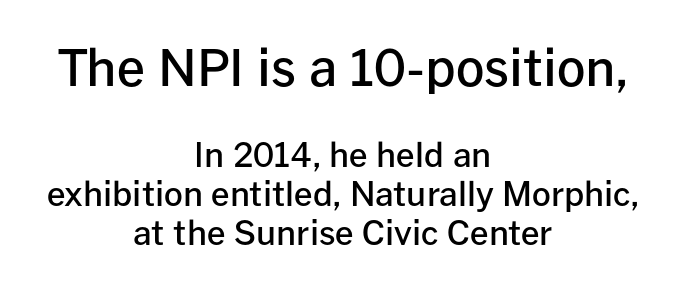
Q: Is the text bold? A: Semi-bold.
Q: Is the text italic (slanted)? A: No, it is upright.
Q: Is the typeface a serif or a sans-serif typeface? A: Sans-serif.
Q: Is the text underlined? A: No.
Q: How is the paragraph aligned? A: Centered.
Q: Is the spacing between letters normal or unusually wide? A: Normal.
Q: Which block of text is set in a larger size, the first (top) or the second (bottom)? A: The first (top) one.
Q: Width (condensed, normal, or wide)? A: Normal.
Q: Stroke contrast? A: Low.
Q: x-height? A: Medium.
Q: Monospaced? A: No.
